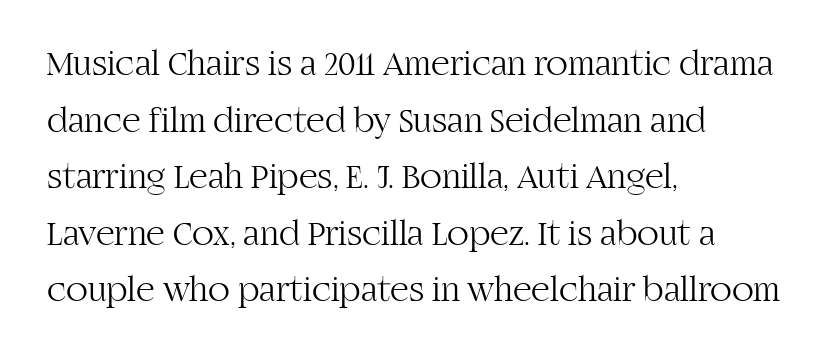
Q: Is the text bold? A: No.
Q: Is the text italic (slanted)? A: No, it is upright.
Q: Is the typeface a serif or a sans-serif typeface? A: Serif.
Q: Is the text underlined? A: No.
Q: How is the paragraph aligned? A: Left-aligned.
Q: Is the spacing between letters normal or unusually wide? A: Normal.
Q: Is the spacing between lines tight, normal or loose? A: Normal.
Q: Width (condensed, normal, or wide)? A: Normal.
Q: Stroke contrast? A: High.
Q: x-height? A: Large.
Q: Monospaced? A: No.
